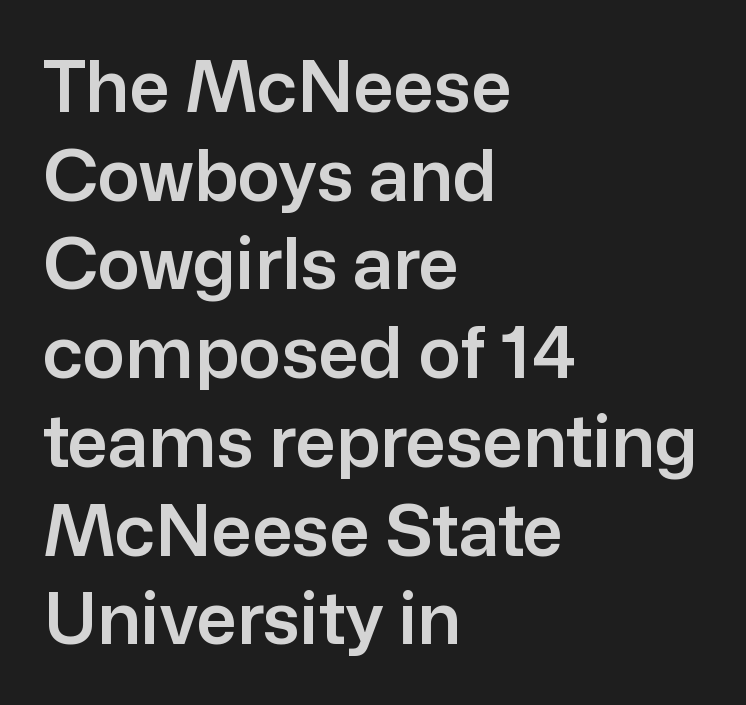
Q: Is the text italic (slanted)? A: No, it is upright.
Q: Is the typeface a serif or a sans-serif typeface? A: Sans-serif.
Q: Is the text underlined? A: No.
Q: How is the paragraph aligned? A: Left-aligned.
Q: Is the spacing between letters normal or unusually wide? A: Normal.
Q: Is the spacing between lines tight, normal or loose? A: Normal.
Q: Width (condensed, normal, or wide)? A: Normal.
Q: Stroke contrast? A: Low.
Q: x-height? A: Medium.
Q: Monospaced? A: No.
